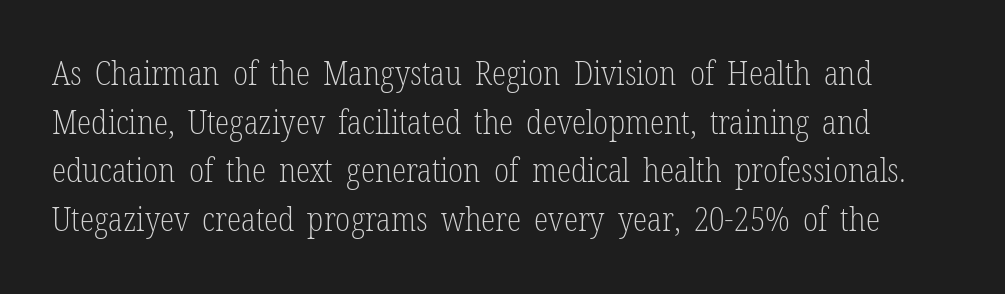
Descenders hang freely into open space. Each new line begins a customary step beneath the previous one. The passage shown is typed in a proportional face where columns would drift. This is serif lettering, the kind often seen in printed books.
